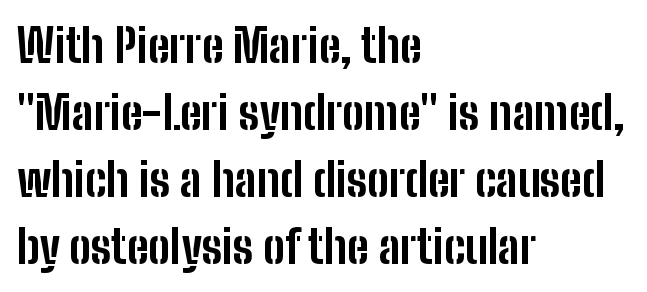
The image shows 46 px bold, condensed sans-serif type, upright; set left-aligned, normal line spacing (1.46x), normal letter spacing, not underlined; low stroke contrast and a medium x-height.
